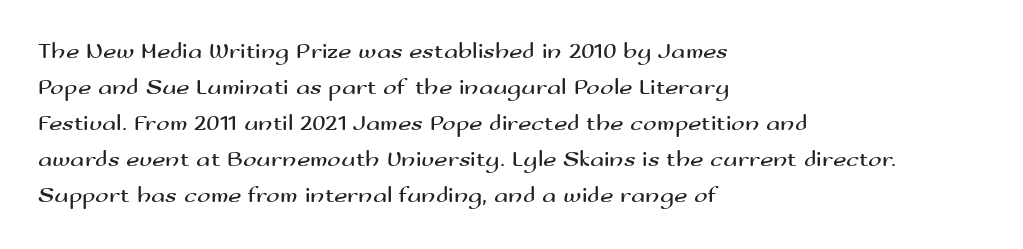
The image shows 23 px text type, upright; set left-aligned, normal line spacing (1.57x), normal letter spacing, not underlined.
